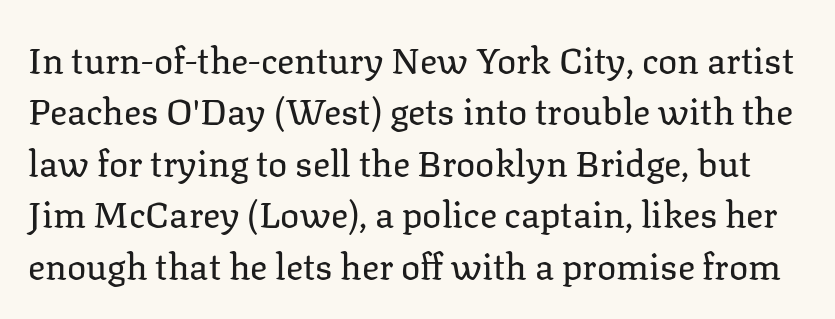
{"serif": "yes", "italic": "no", "bold": "no", "weight": "regular", "width": "normal", "stroke_contrast": "low", "x_height": "medium", "monospaced": "no", "underline": "no", "line_spacing": "normal", "line_spacing_ratio": 1.43, "letter_spacing": "normal", "letter_spacing_em": 0.0, "glyph_px": 36}
